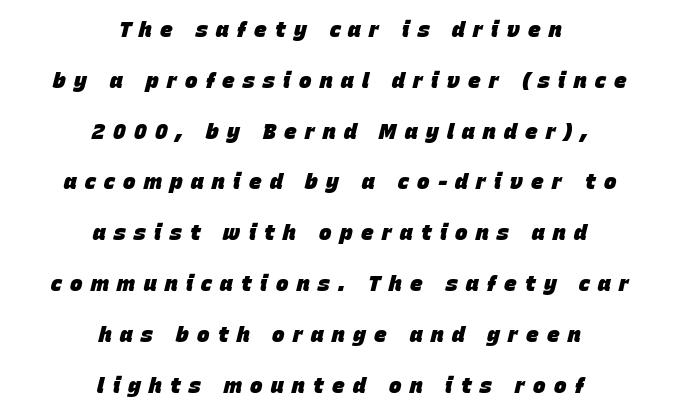
The image shows 21 px bold type, italic (leaning right); set centered, loose line spacing (2.42x), unusually wide letter spacing (+0.4 em), not underlined.
